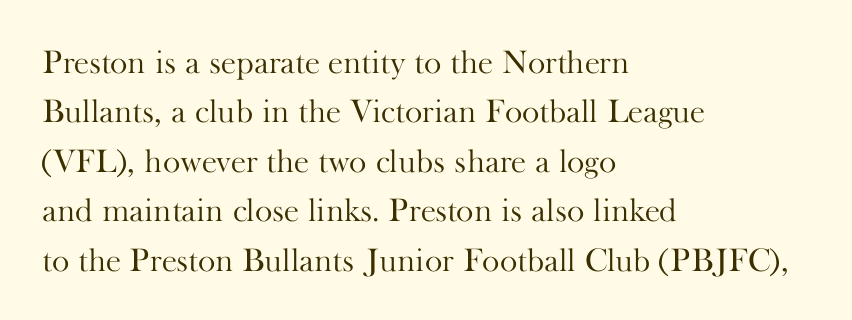
Q: Is the text bold? A: No.
Q: Is the text italic (slanted)? A: No, it is upright.
Q: Is the typeface a serif or a sans-serif typeface? A: Serif.
Q: Is the text underlined? A: No.
Q: How is the paragraph aligned? A: Left-aligned.
Q: Is the spacing between letters normal or unusually wide? A: Normal.
Q: Is the spacing between lines tight, normal or loose? A: Normal.
Q: Width (condensed, normal, or wide)? A: Normal.
Q: Stroke contrast? A: High.
Q: x-height? A: Small.
Q: Monospaced? A: No.
